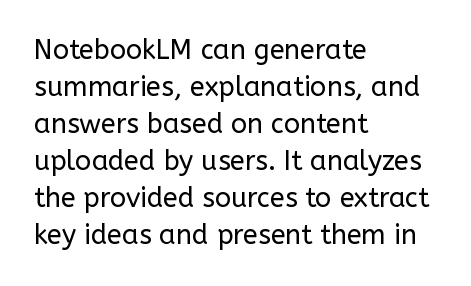
Reading down the block, your eye returns to a fixed left position each line. Tall strokes in this sample are plumb rather than angled. The rendering uses a moderate line-height, typical for paragraphs. This is not heavy type; no bold has been used. Any mark beneath the type? The region is blank. Each word holds together tightly as a unit, with standard inter-letter gaps.
